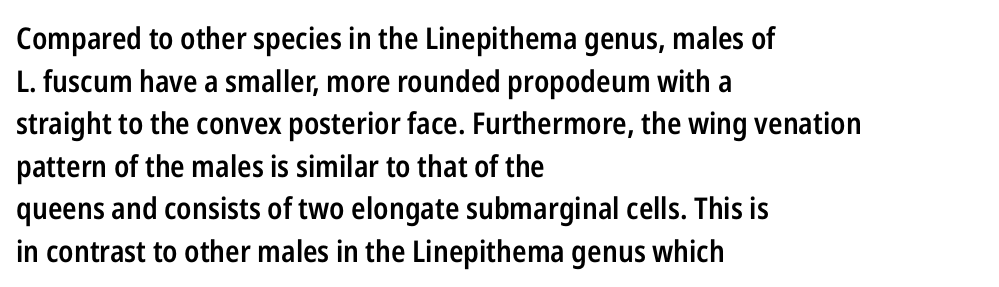
The image shows 30 px semibold, condensed sans-serif type, upright; set left-aligned, normal line spacing (1.42x), normal letter spacing, not underlined; low stroke contrast and a medium x-height.
